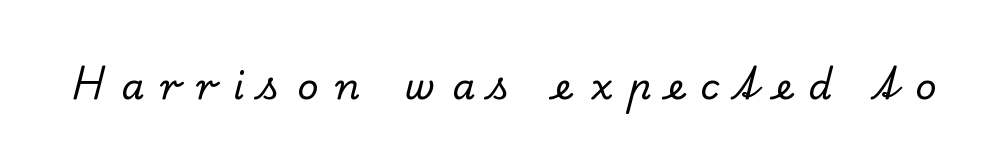
Q: Is the text italic (slanted)? A: Yes.
Q: Is the typeface a serif or a sans-serif typeface? A: Serif.
Q: Is the text underlined? A: No.
Q: Is the spacing between letters normal or unusually wide? A: Unusually wide.
Q: Width (condensed, normal, or wide)? A: Normal.
Q: Stroke contrast? A: Low.
Q: x-height? A: Small.
Q: Monospaced? A: No.
